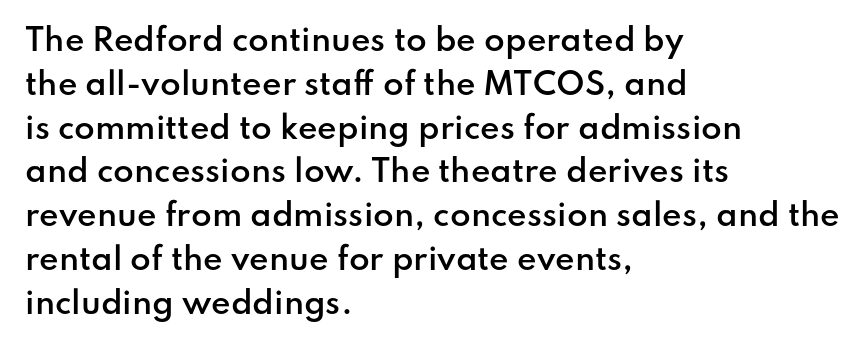
The image shows 30 px semibold sans-serif type, upright; set left-aligned, normal line spacing (1.46x), normal letter spacing, not underlined; low stroke contrast and a small x-height.
